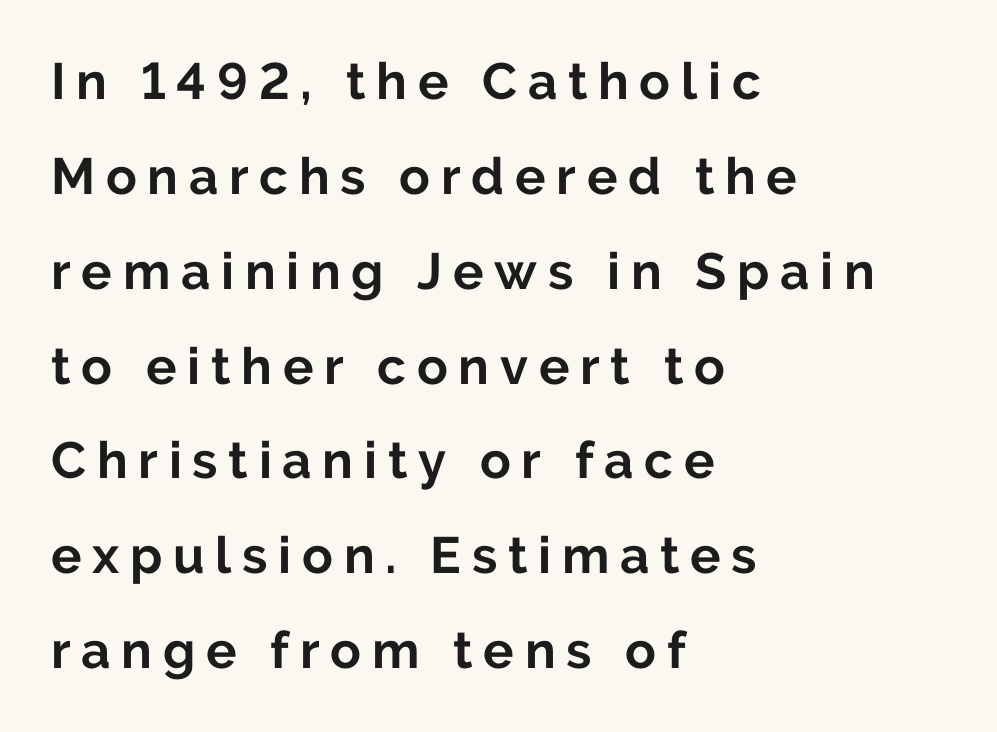
{"serif": "no", "italic": "no", "bold": "yes", "weight": "bold", "width": "normal", "stroke_contrast": "low", "x_height": "medium", "monospaced": "no", "underline": "no", "align": "left", "line_spacing_ratio": 1.86, "letter_spacing": "wide", "letter_spacing_em": 0.21, "glyph_px": 51}
